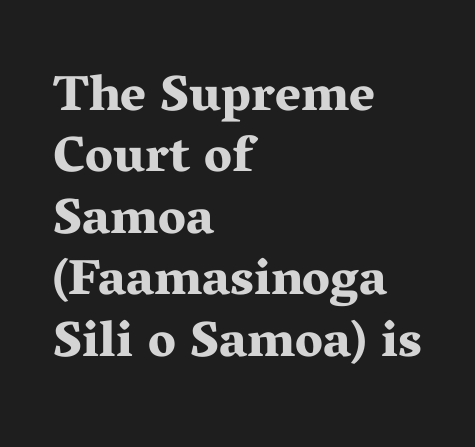
{"serif": "yes", "italic": "no", "bold": "yes", "weight": "bold", "width": "wide", "stroke_contrast": "medium", "x_height": "medium", "monospaced": "no", "underline": "no", "align": "left", "line_spacing_ratio": 1.23, "letter_spacing": "normal", "letter_spacing_em": 0.0, "glyph_px": 50}
